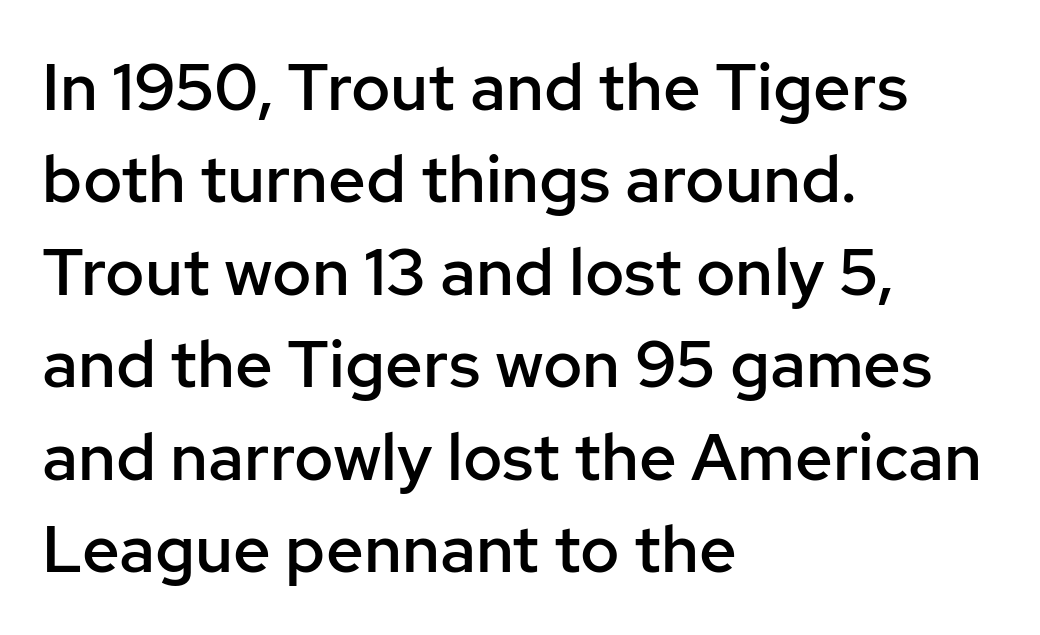
Check the space under the baseline: it is left empty. The passage shown is typed in a proportional face where columns would drift. The passage shown is typeset with a sans-serif family. The face used here is rendered with its standard letterfit. A classic flush-left, rag-right setting is used for this passage. Emphasis by weight is partial: semibold.
